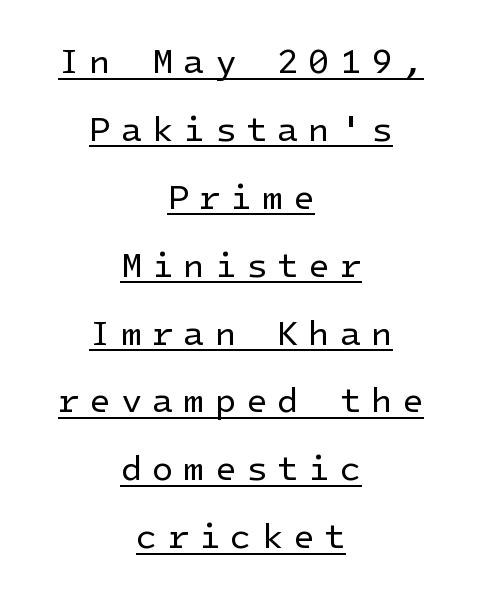
{"serif": "no", "italic": "no", "bold": "no", "weight": "regular", "width": "normal", "stroke_contrast": "low", "x_height": "medium", "underline": "yes", "align": "center", "line_spacing": "loose", "line_spacing_ratio": 1.94, "letter_spacing": "wide", "letter_spacing_em": 0.28, "glyph_px": 35}
